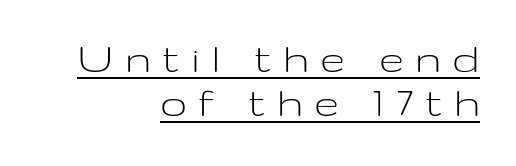
Q: Is the text bold? A: No.
Q: Is the text italic (slanted)? A: No, it is upright.
Q: Is the typeface a serif or a sans-serif typeface? A: Sans-serif.
Q: Is the text underlined? A: Yes.
Q: How is the paragraph aligned? A: Right-aligned.
Q: Is the spacing between letters normal or unusually wide? A: Unusually wide.
Q: Is the spacing between lines tight, normal or loose? A: Tight.
Q: Width (condensed, normal, or wide)? A: Wide.
Q: Stroke contrast? A: Low.
Q: x-height? A: Medium.
Q: Monospaced? A: No.
